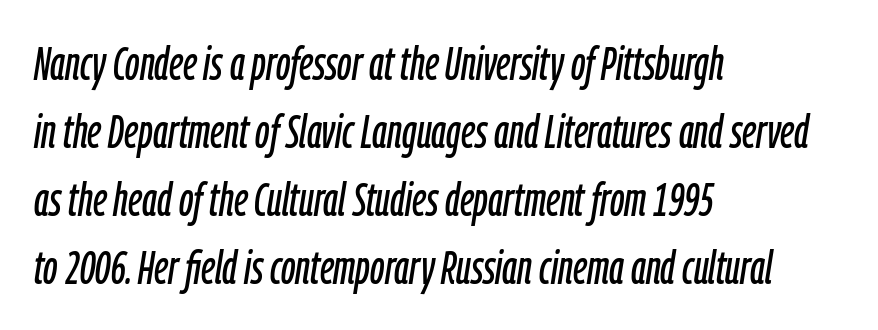
The image shows 47 px condensed type, italic (leaning right); set left-aligned, normal line spacing (1.45x), normal letter spacing, not underlined; low stroke contrast and a medium x-height.
